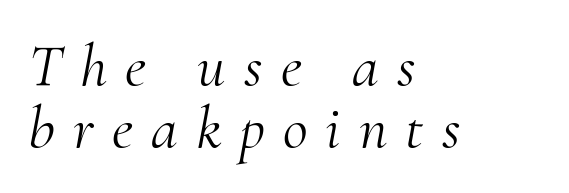
The image shows 61 px light serif type, italic (leaning right); set left-aligned, tight line spacing (1.01x), unusually wide letter spacing (+0.3 em), not underlined; medium stroke contrast and a small x-height.
